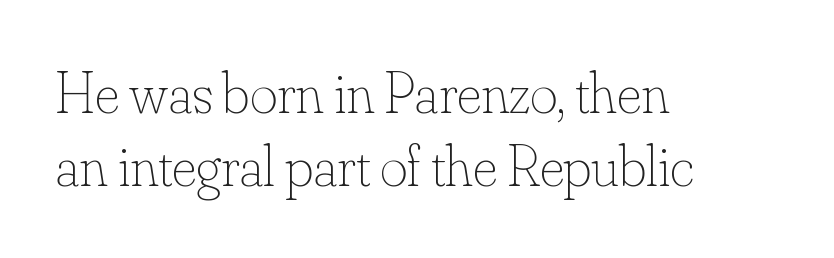
The image shows 59 px thin type, upright; set left-aligned, line spacing 1.24x, normal letter spacing, not underlined; low stroke contrast and a small x-height.
